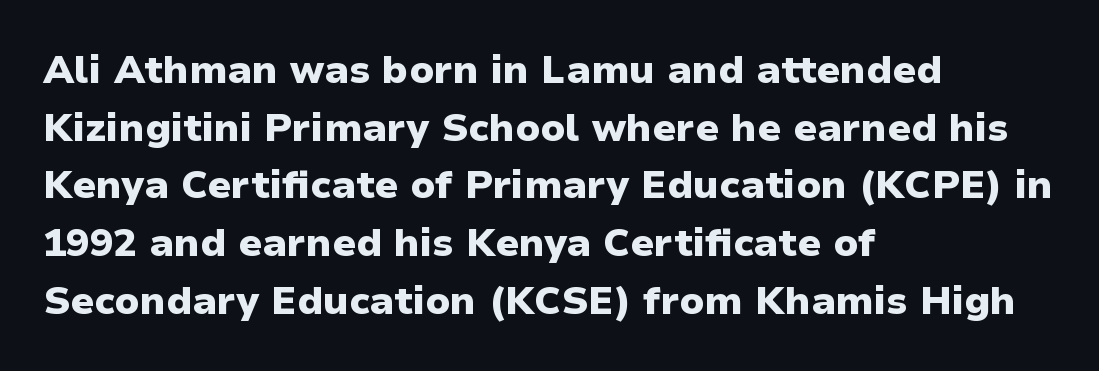
{"serif": "no", "italic": "no", "bold": "yes", "weight": "heavy", "width": "normal", "stroke_contrast": "low", "x_height": "medium", "monospaced": "no", "underline": "no", "align": "left", "line_spacing": "normal", "line_spacing_ratio": 1.48, "letter_spacing": "normal", "letter_spacing_em": 0.0, "glyph_px": 39}
